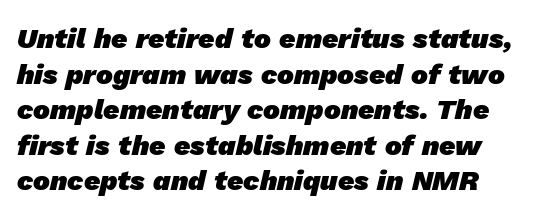
The image shows 28 px heavy sans-serif type; set normal line spacing (1.27x), normal letter spacing, not underlined; low stroke contrast and a medium x-height.
